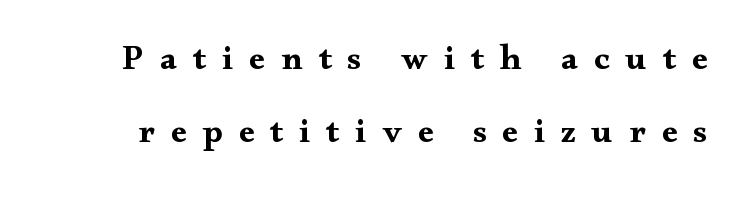
Q: Is the text bold? A: Yes.
Q: Is the text italic (slanted)? A: No, it is upright.
Q: Is the typeface a serif or a sans-serif typeface? A: Serif.
Q: Is the text underlined? A: No.
Q: Is the spacing between letters normal or unusually wide? A: Unusually wide.
Q: Is the spacing between lines tight, normal or loose? A: Loose.
Q: Width (condensed, normal, or wide)? A: Wide.
Q: Stroke contrast? A: Medium.
Q: x-height? A: Small.
Q: Monospaced? A: No.
